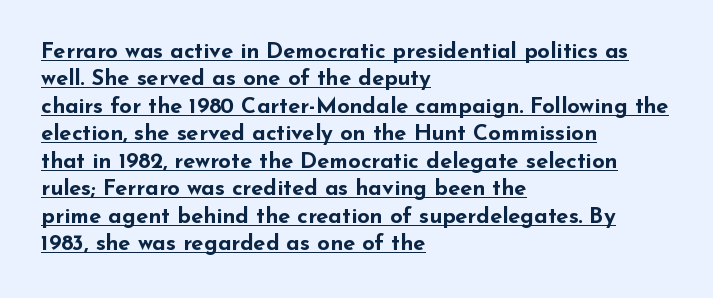
The image shows 22 px bold type, upright; set left-aligned, normal line spacing (1.25x), normal letter spacing, underlined.
